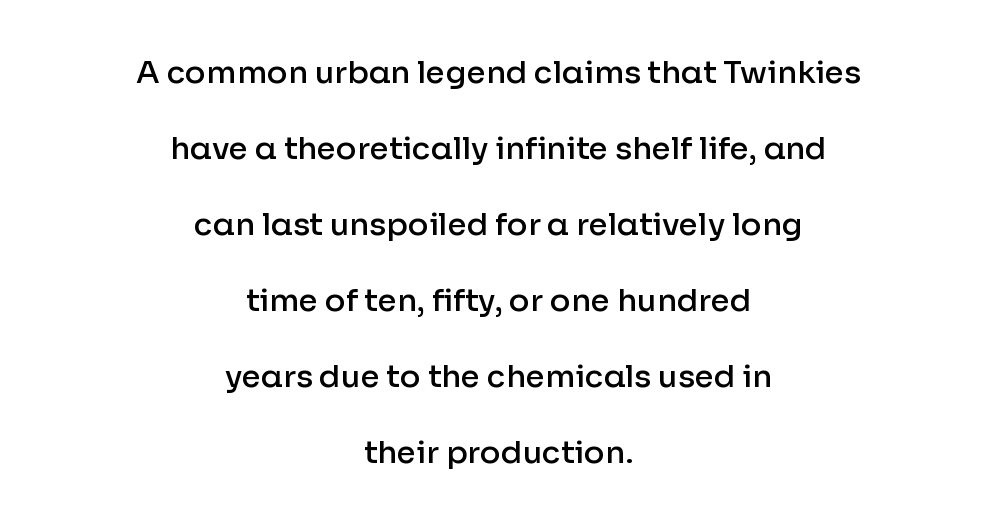
The image shows 31 px semibold sans-serif type, upright; set centered, loose line spacing (2.45x), normal letter spacing, not underlined; low stroke contrast and a medium x-height.
